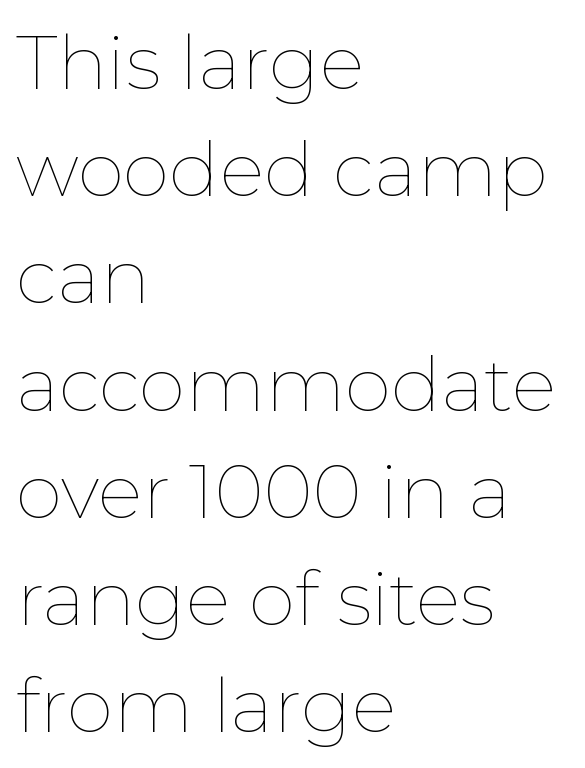
The image shows 75 px thin type, upright; set left-aligned, normal line spacing (1.43x), normal letter spacing, not underlined; low stroke contrast and a medium x-height.
